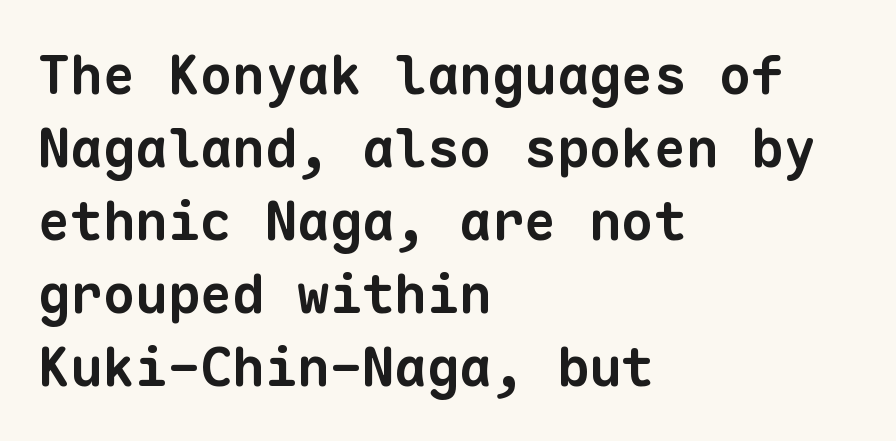
Q: Is the text bold? A: Yes.
Q: Is the typeface a serif or a sans-serif typeface? A: Sans-serif.
Q: Is the text underlined? A: No.
Q: How is the paragraph aligned? A: Left-aligned.
Q: Is the spacing between letters normal or unusually wide? A: Normal.
Q: Is the spacing between lines tight, normal or loose? A: Normal.
Q: Width (condensed, normal, or wide)? A: Normal.
Q: Stroke contrast? A: Low.
Q: x-height? A: Medium.
Q: Monospaced? A: Yes.
